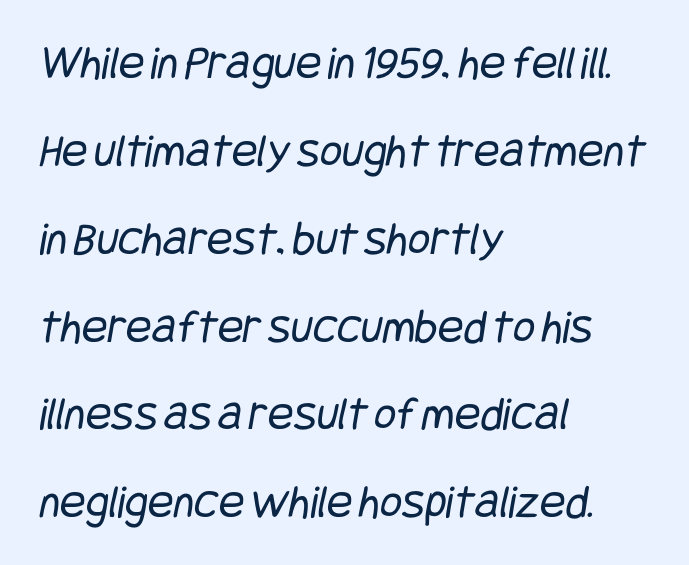
{"serif": "no", "bold": "no", "weight": "regular", "width": "condensed", "stroke_contrast": "low", "x_height": "large", "underline": "no", "align": "left", "line_spacing_ratio": 1.83, "letter_spacing": "normal", "letter_spacing_em": 0.0, "glyph_px": 48}
